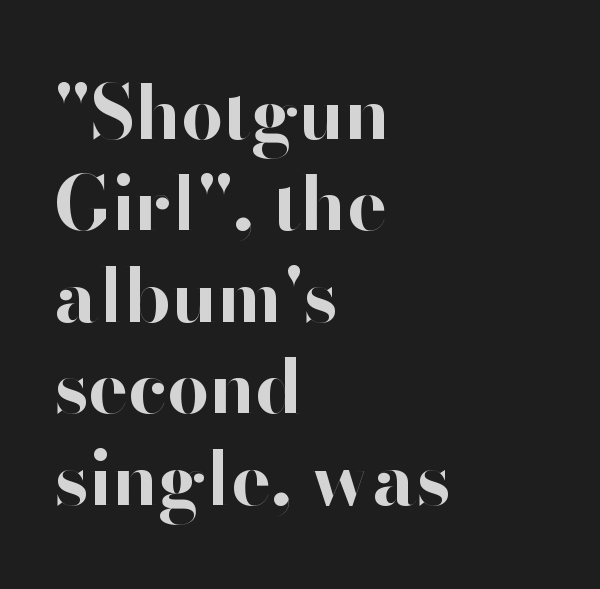
The image shows 75 px bold sans-serif type, upright; set left-aligned, line spacing 1.22x, normal letter spacing, not underlined; high stroke contrast and a small x-height.
